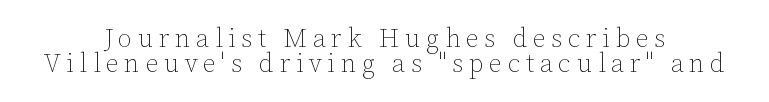
{"italic": "no", "bold": "no", "underline": "no", "align": "center", "line_spacing": "tight", "line_spacing_ratio": 0.97, "letter_spacing": "wide", "letter_spacing_em": 0.21, "glyph_px": 26}
